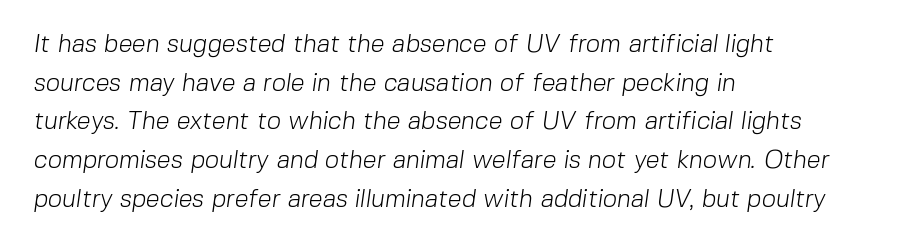
{"bold": "no", "underline": "no", "align": "left", "line_spacing": "normal", "line_spacing_ratio": 1.55, "letter_spacing": "normal", "letter_spacing_em": 0.0, "glyph_px": 25}
